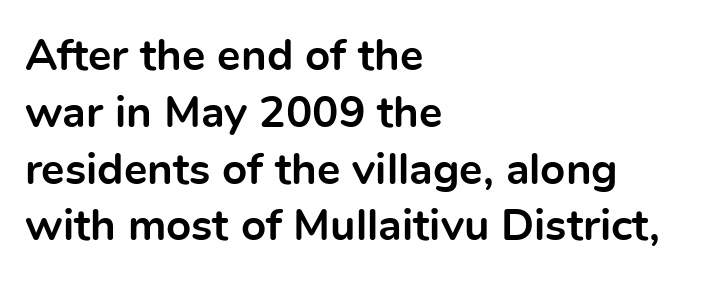
The image shows 44 px bold sans-serif type, upright; set left-aligned, normal line spacing (1.29x), normal letter spacing, not underlined; a medium x-height.
